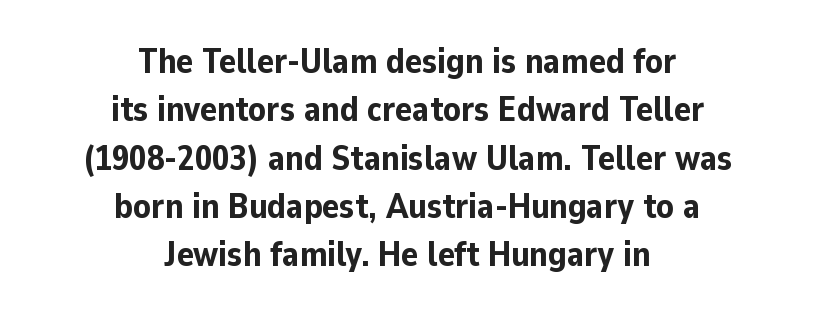
Q: Is the text bold? A: Yes.
Q: Is the text italic (slanted)? A: No, it is upright.
Q: Is the typeface a serif or a sans-serif typeface? A: Sans-serif.
Q: Is the text underlined? A: No.
Q: How is the paragraph aligned? A: Centered.
Q: Is the spacing between letters normal or unusually wide? A: Normal.
Q: Is the spacing between lines tight, normal or loose? A: Normal.
Q: Width (condensed, normal, or wide)? A: Normal.
Q: Stroke contrast? A: Low.
Q: x-height? A: Medium.
Q: Monospaced? A: No.
